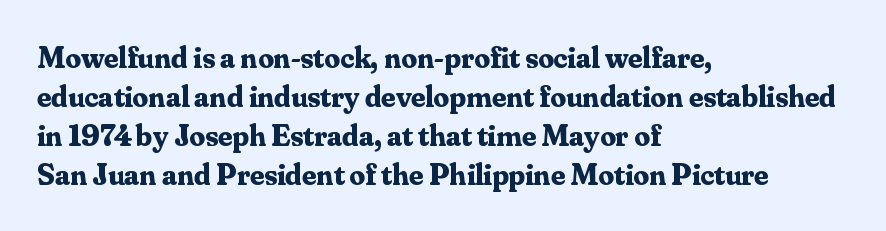
The image shows 31 px bold serif type, upright; set left-aligned, normal line spacing (1.26x), normal letter spacing, not underlined; medium stroke contrast and a small x-height.
